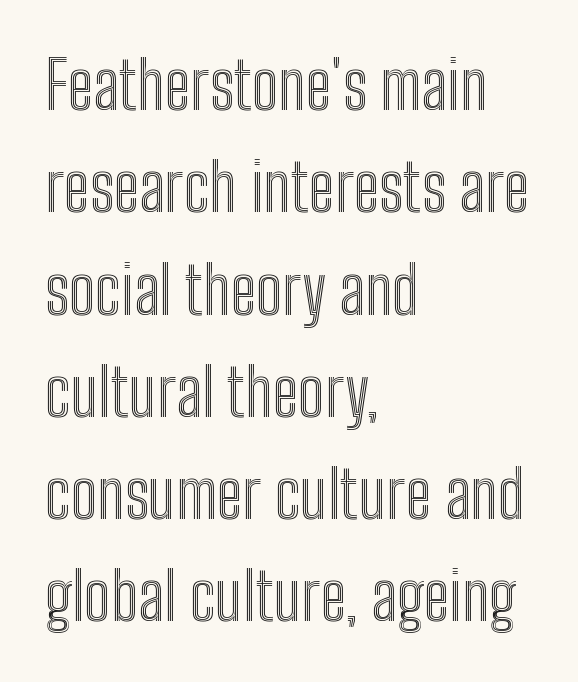
The image shows 66 px condensed type, upright; set left-aligned, normal line spacing (1.55x), normal letter spacing, not underlined; a medium x-height.
